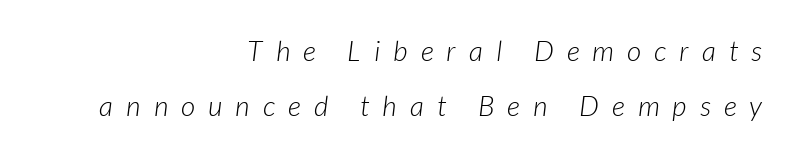
{"italic": "yes", "lean": "right", "slant_degrees": 7, "bold": "no", "weight": "light", "width": "normal", "stroke_contrast": "low", "x_height": "medium", "monospaced": "no", "underline": "no", "align": "right", "line_spacing": "loose", "line_spacing_ratio": 1.98, "letter_spacing": "wide", "letter_spacing_em": 0.47, "glyph_px": 28}
